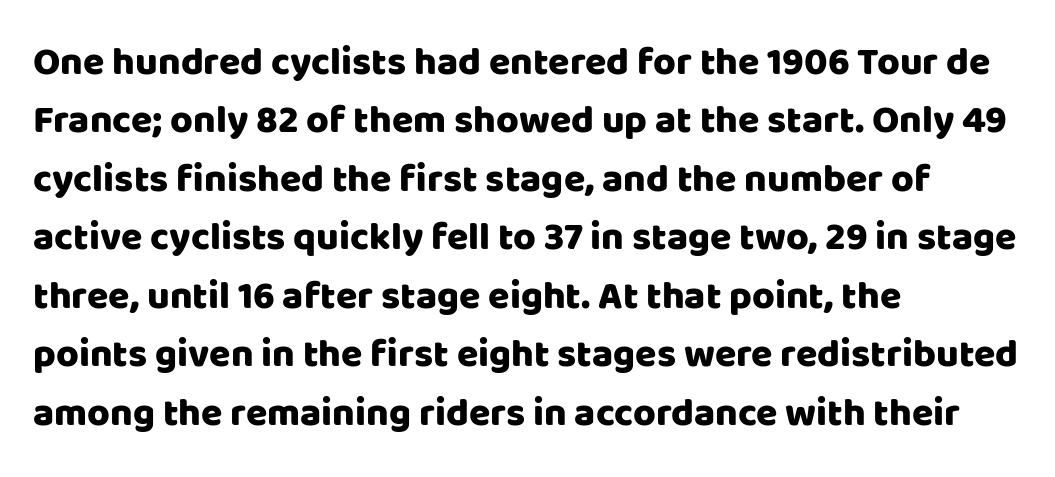
Q: Is the text italic (slanted)? A: No, it is upright.
Q: Is the typeface a serif or a sans-serif typeface? A: Sans-serif.
Q: Is the text underlined? A: No.
Q: How is the paragraph aligned? A: Left-aligned.
Q: Is the spacing between letters normal or unusually wide? A: Normal.
Q: Is the spacing between lines tight, normal or loose? A: Normal.
Q: Width (condensed, normal, or wide)? A: Normal.
Q: Stroke contrast? A: Low.
Q: x-height? A: Large.
Q: Monospaced? A: No.
